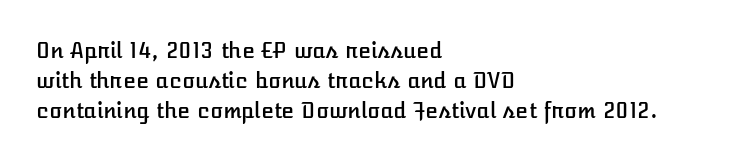
{"italic": "no", "underline": "no", "align": "left", "line_spacing": "normal", "line_spacing_ratio": 1.44, "letter_spacing": "normal", "letter_spacing_em": 0.0, "glyph_px": 21}
